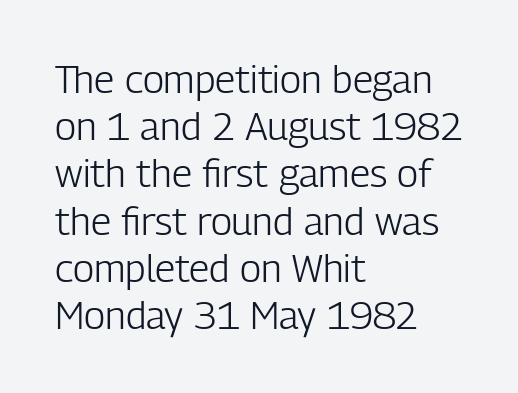
The image shows 39 px light, condensed sans-serif type, upright; set left-aligned, line spacing 1.21x, normal letter spacing, not underlined; low stroke contrast and a medium x-height.
